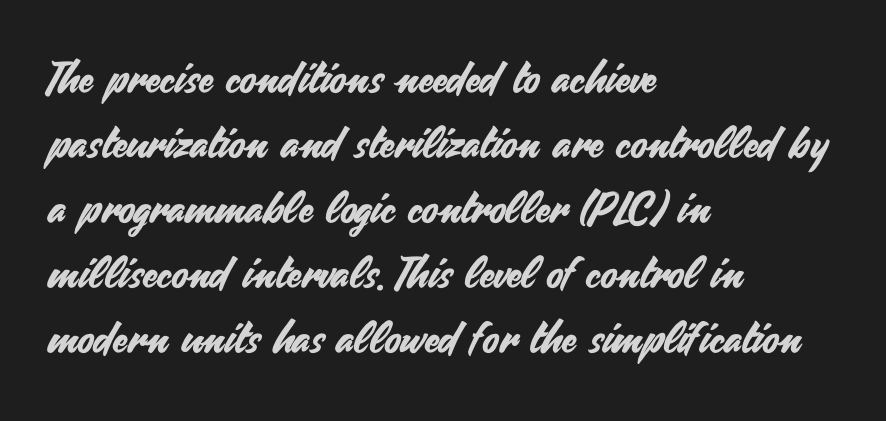
Note the varied advance widths — an 'i' is clearly narrower than an 'm'. Compared with a centered layout, this one pins lines to the left instead. Here the glyphs are tracked normally, forming tight word shapes. What kind of face is this? One without serifs — a sans. Has an underline been added? It has not.
